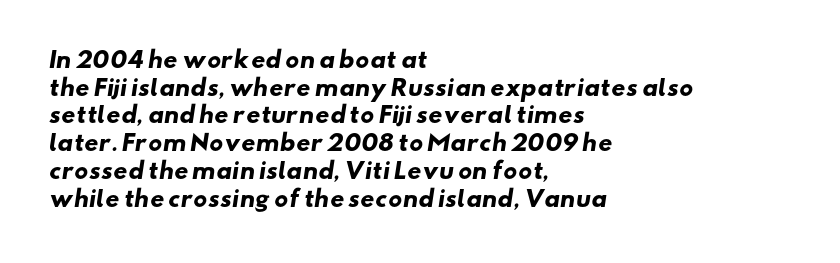
The image shows 22 px bold type; set left-aligned, normal line spacing (1.26x), normal letter spacing, not underlined.
